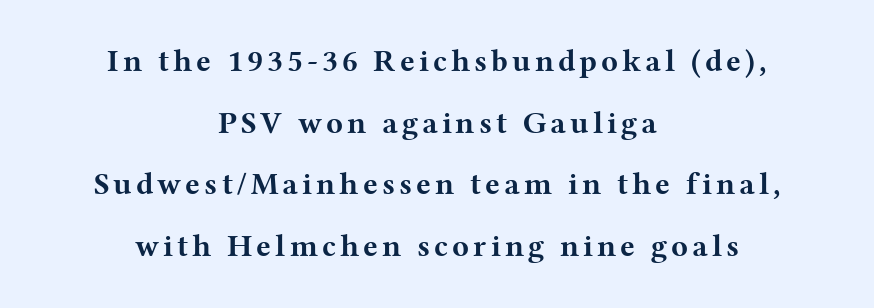
{"serif": "yes", "italic": "no", "bold": "yes", "weight": "bold", "width": "wide", "stroke_contrast": "medium", "x_height": "medium", "monospaced": "no", "underline": "no", "align": "center", "line_spacing": "loose", "line_spacing_ratio": 1.99, "glyph_px": 31}
